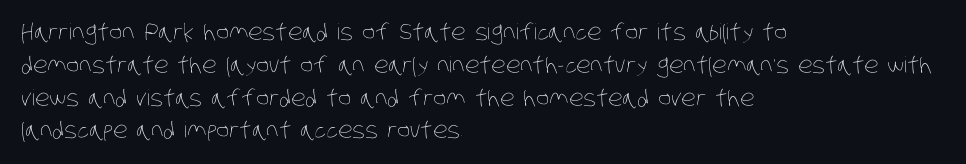
Q: Is the text bold? A: No.
Q: Is the text underlined? A: No.
Q: How is the paragraph aligned? A: Left-aligned.
Q: Is the spacing between letters normal or unusually wide? A: Normal.
Q: Is the spacing between lines tight, normal or loose? A: Normal.
